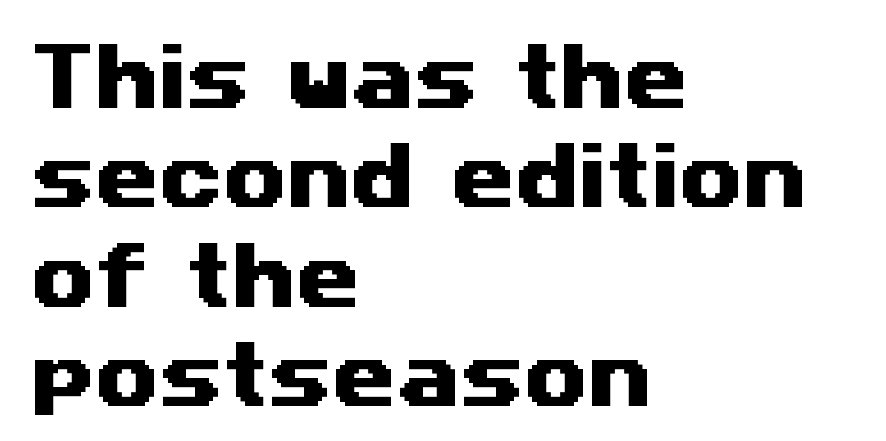
{"serif": "no", "width": "wide", "stroke_contrast": "medium", "x_height": "medium", "monospaced": "no", "underline": "no", "align": "left", "line_spacing": "normal", "line_spacing_ratio": 1.36, "letter_spacing": "normal", "letter_spacing_em": 0.0, "glyph_px": 73}
